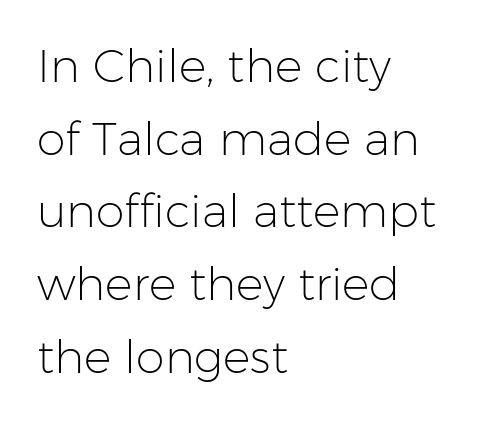
The image shows 46 px light sans-serif type, upright; set left-aligned, normal line spacing (1.58x), normal letter spacing, not underlined; low stroke contrast and a medium x-height.
